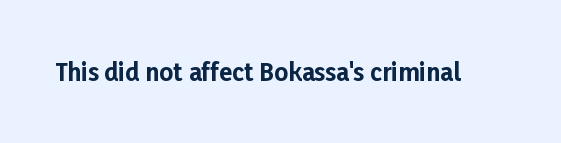
Q: Is the text bold? A: Yes.
Q: Is the text italic (slanted)? A: No, it is upright.
Q: Is the text underlined? A: No.
Q: Is the spacing between letters normal or unusually wide? A: Normal.
